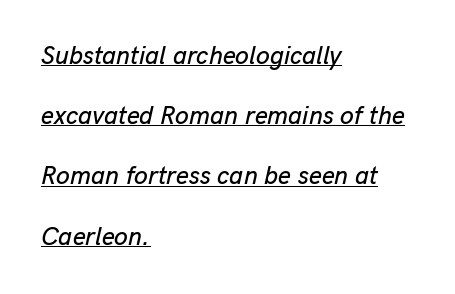
{"italic": "yes", "lean": "right", "slant_degrees": 13, "underline": "yes", "align": "left", "line_spacing": "loose", "line_spacing_ratio": 2.41, "letter_spacing": "normal", "letter_spacing_em": 0.0, "glyph_px": 25}
